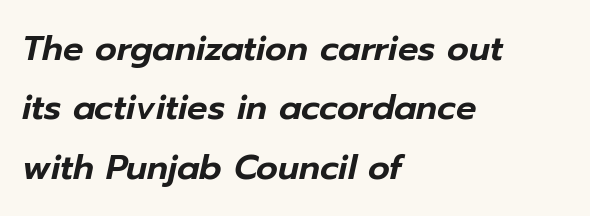
Italic: yes, the glyphs are oblique. Note the varied advance widths — an 'i' is clearly narrower than an 'm'. Between one letter and the next there's only the usual sliver of space. Only glyphs here, with clear space below each row. The passage is arranged the way most books set body copy — flush left.
